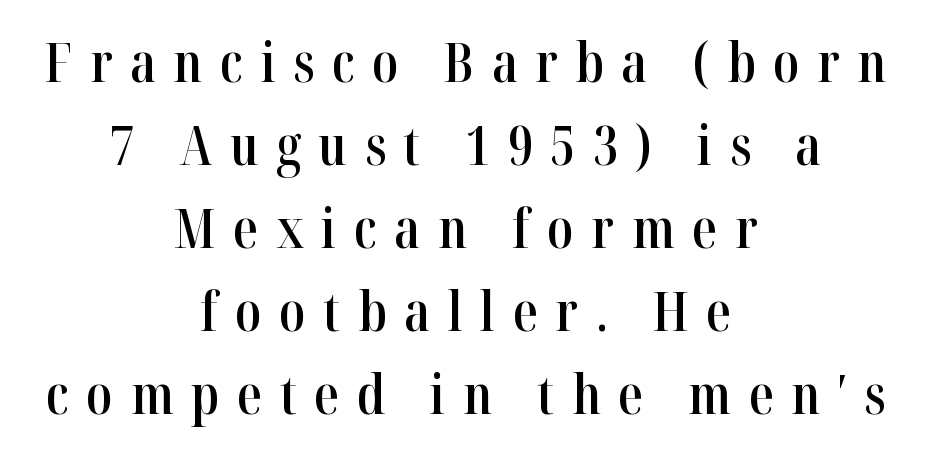
{"serif": "yes", "italic": "no", "bold": "semi", "weight": "semibold", "width": "condensed", "stroke_contrast": "high", "x_height": "medium", "monospaced": "no", "underline": "no", "align": "center", "line_spacing": "normal", "line_spacing_ratio": 1.51, "letter_spacing": "wide", "letter_spacing_em": 0.32, "glyph_px": 55}
